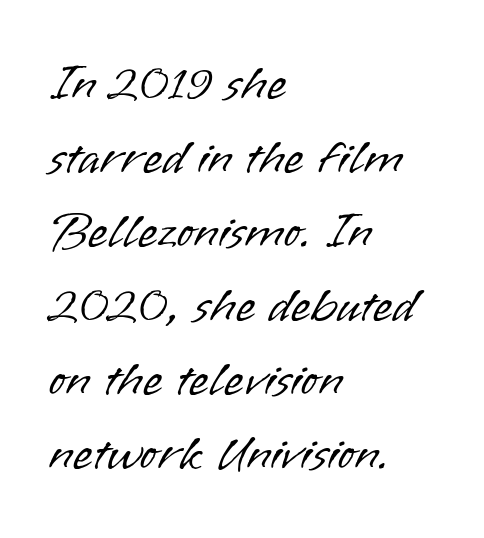
{"serif": "no", "bold": "no", "weight": "light", "width": "normal", "stroke_contrast": "low", "x_height": "small", "monospaced": "no", "underline": "no", "align": "left", "line_spacing": "normal", "line_spacing_ratio": 1.45, "letter_spacing": "normal", "letter_spacing_em": 0.0, "glyph_px": 51}
